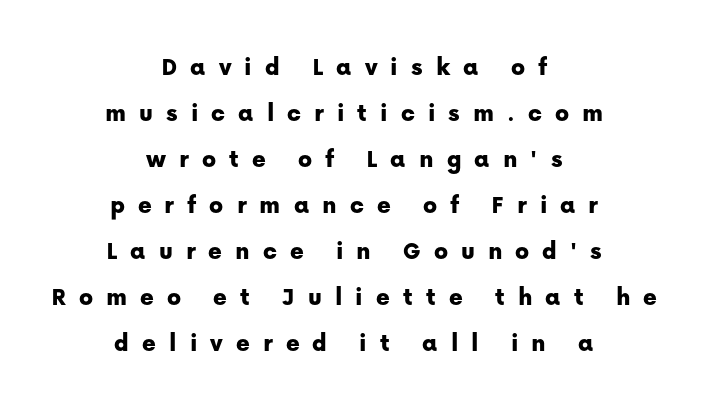
The image shows 26 px text type, upright; set centered, line spacing 1.77x, unusually wide letter spacing (+0.5 em), not underlined.
